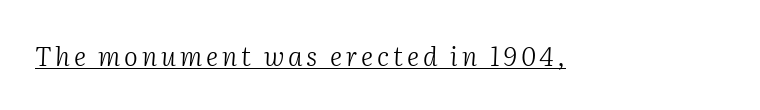
Q: Is the text bold? A: No.
Q: Is the text italic (slanted)? A: Yes, it leans right by about 2 degrees.
Q: Is the text underlined? A: Yes.
